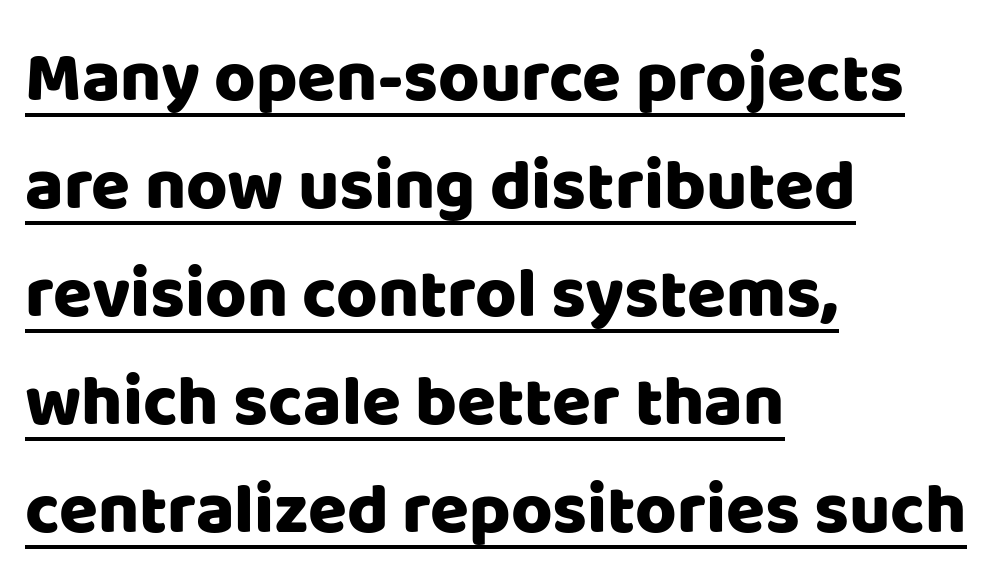
{"serif": "no", "italic": "no", "width": "normal", "stroke_contrast": "low", "x_height": "large", "monospaced": "no", "underline": "yes", "align": "left", "line_spacing": "normal", "line_spacing_ratio": 1.52, "letter_spacing": "normal", "letter_spacing_em": 0.0, "glyph_px": 71}
